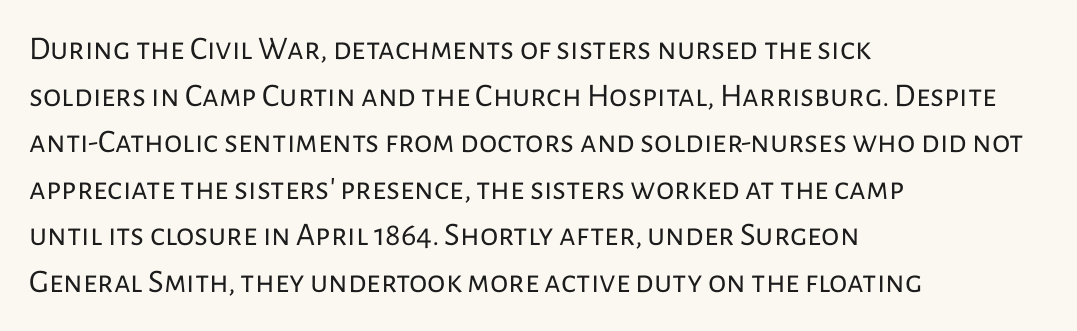
Q: Is the text bold? A: No.
Q: Is the text italic (slanted)? A: No, it is upright.
Q: Is the typeface a serif or a sans-serif typeface? A: Sans-serif.
Q: Is the text underlined? A: No.
Q: How is the paragraph aligned? A: Left-aligned.
Q: Is the spacing between letters normal or unusually wide? A: Normal.
Q: Is the spacing between lines tight, normal or loose? A: Normal.
Q: Width (condensed, normal, or wide)? A: Normal.
Q: Stroke contrast? A: Low.
Q: x-height? A: Medium.
Q: Monospaced? A: No.
